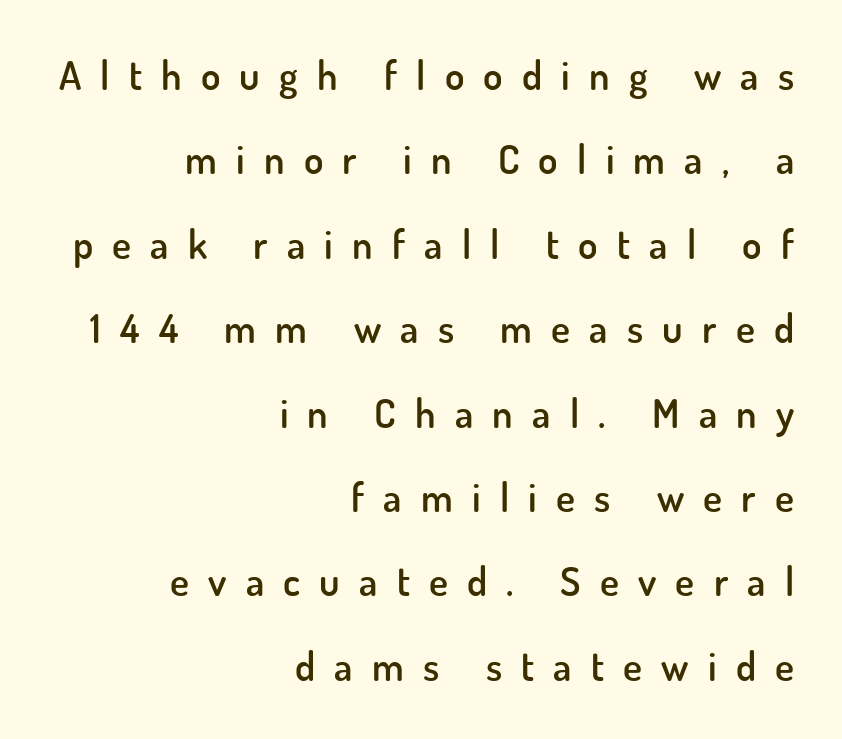
{"serif": "no", "italic": "no", "bold": "semi", "weight": "semibold", "width": "normal", "stroke_contrast": "low", "x_height": "small", "monospaced": "no", "underline": "no", "align": "right", "line_spacing": "loose", "line_spacing_ratio": 2.11, "letter_spacing": "wide", "letter_spacing_em": 0.48, "glyph_px": 40}
